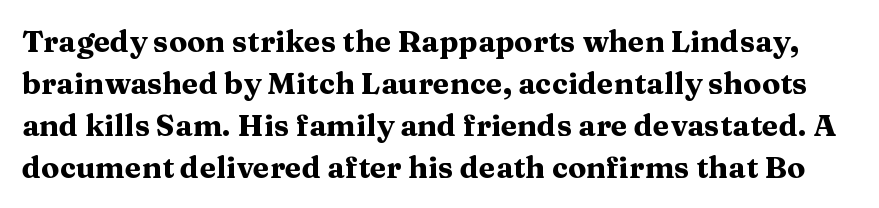
Q: Is the text bold? A: Yes.
Q: Is the text italic (slanted)? A: No, it is upright.
Q: Is the typeface a serif or a sans-serif typeface? A: Serif.
Q: Is the text underlined? A: No.
Q: Is the spacing between letters normal or unusually wide? A: Normal.
Q: Is the spacing between lines tight, normal or loose? A: Normal.
Q: Width (condensed, normal, or wide)? A: Wide.
Q: Stroke contrast? A: Medium.
Q: x-height? A: Medium.
Q: Monospaced? A: No.
